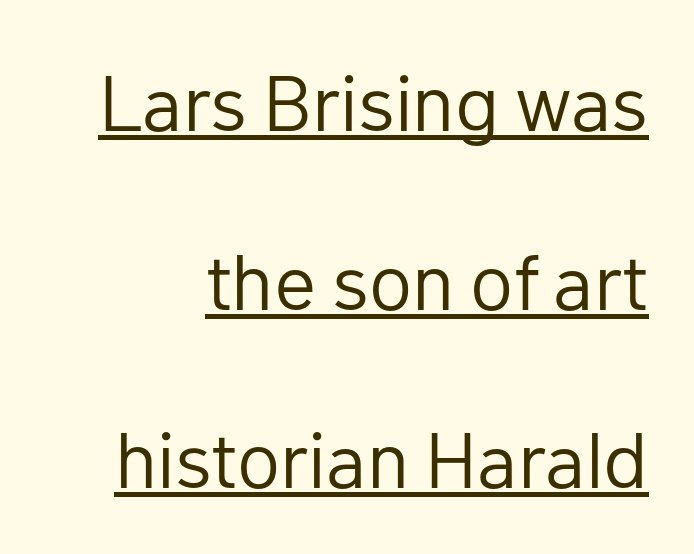
Loosely led — the rows are spread out. In terms of posture, this sample is upright. Each letter's strokes conclude bluntly, with no projecting serifs. The typesetting does not lean heavy: it is not bold. Spacing verdict: proportional, widths tailored to each character.
